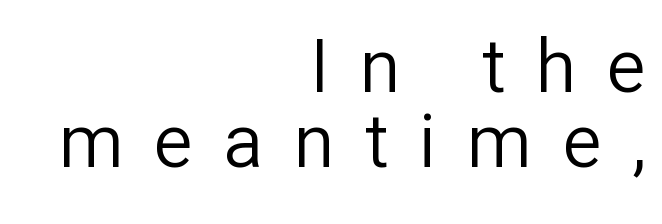
{"serif": "no", "italic": "no", "bold": "no", "weight": "regular", "width": "normal", "stroke_contrast": "low", "x_height": "medium", "monospaced": "no", "underline": "no", "align": "right", "line_spacing": "tight", "line_spacing_ratio": 1.02, "letter_spacing": "wide", "letter_spacing_em": 0.41, "glyph_px": 74}
